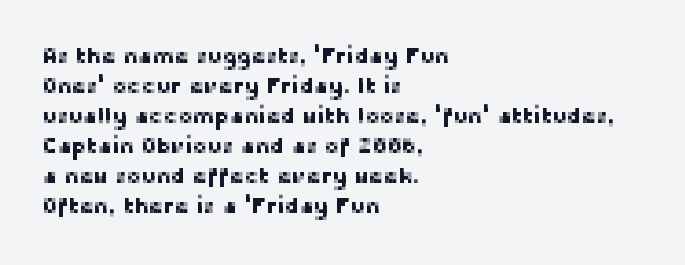
The image shows 22 px text type, upright; set left-aligned, normal line spacing (1.36x), normal letter spacing, not underlined.
